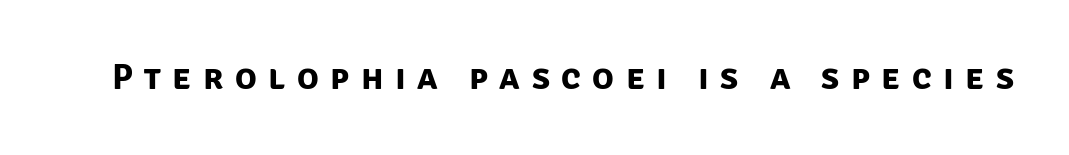
{"serif": "no", "bold": "yes", "weight": "bold", "width": "normal", "stroke_contrast": "low", "x_height": "large", "monospaced": "no", "underline": "no", "letter_spacing": "wide", "letter_spacing_em": 0.32, "glyph_px": 36}
